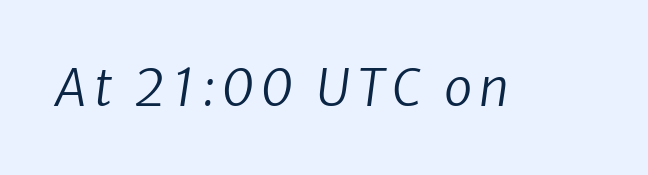
{"italic": "yes", "lean": "right", "slant_degrees": 8, "bold": "no", "weight": "regular", "width": "normal", "stroke_contrast": "low", "x_height": "medium", "monospaced": "no", "underline": "no", "glyph_px": 51}
